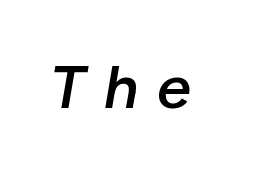
The image shows 61 px semibold type, italic (leaning right); set unusually wide letter spacing (+0.31 em), not underlined; low stroke contrast and a medium x-height.
